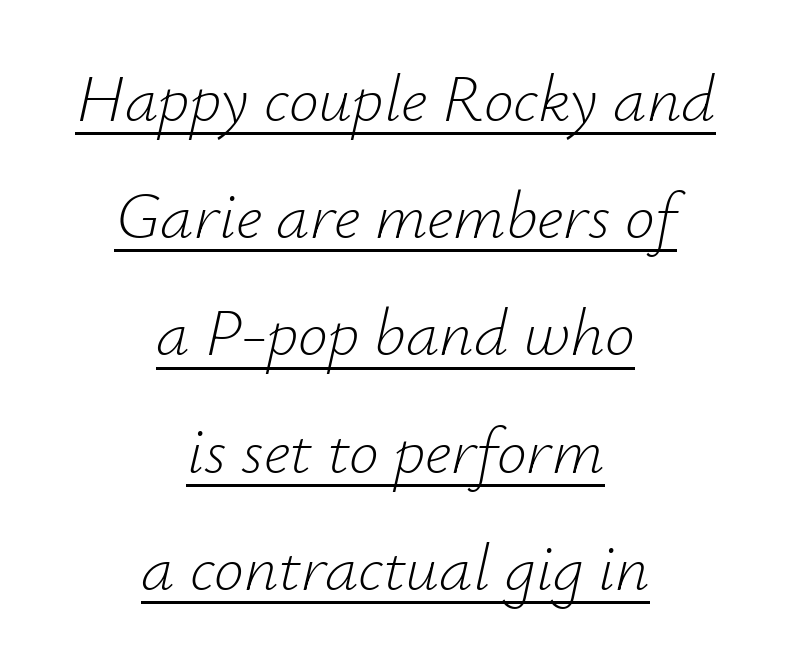
The image shows 67 px light type, italic (leaning right); set centered, line spacing 1.75x, normal letter spacing, underlined; low stroke contrast and a small x-height.
